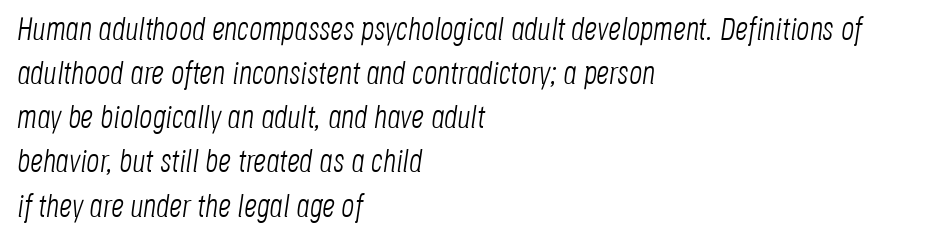
The image shows 32 px light, condensed type, italic (leaning right); set left-aligned, normal line spacing (1.38x), normal letter spacing, not underlined; low stroke contrast and a large x-height.
